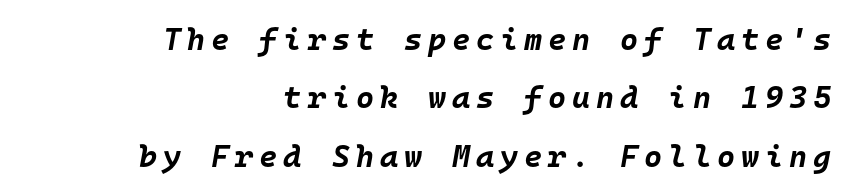
Underline: absent. The specimen reads as italic at a glance. The ragged edge is on the left, which tells us the setting is flush right. Think of a typewriter: that constant character pitch is what you see here.
